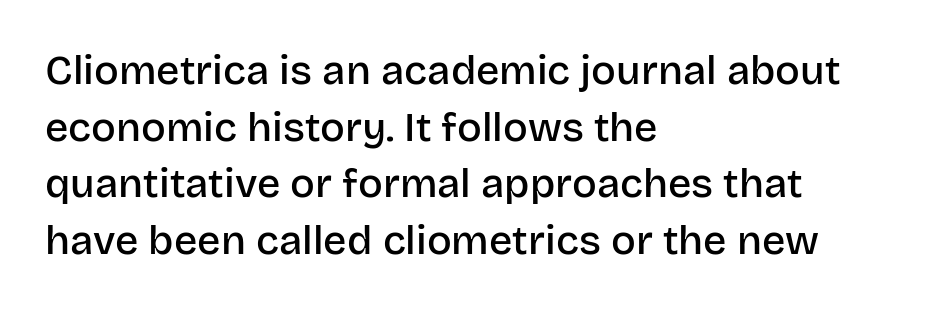
{"serif": "no", "italic": "no", "bold": "semi", "weight": "semibold", "width": "normal", "stroke_contrast": "low", "x_height": "large", "monospaced": "no", "underline": "no", "align": "left", "line_spacing": "normal", "line_spacing_ratio": 1.38, "letter_spacing": "normal", "letter_spacing_em": 0.0, "glyph_px": 41}
